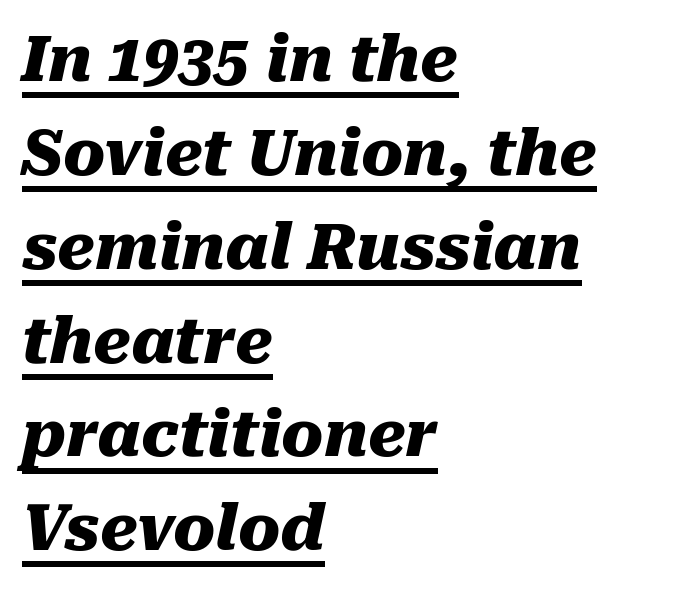
{"italic": "yes", "lean": "right", "slant_degrees": 10, "bold": "yes", "weight": "heavy", "width": "normal", "stroke_contrast": "medium", "x_height": "medium", "monospaced": "no", "underline": "yes", "align": "left", "line_spacing": "normal", "line_spacing_ratio": 1.49, "letter_spacing": "normal", "letter_spacing_em": 0.0, "glyph_px": 63}
